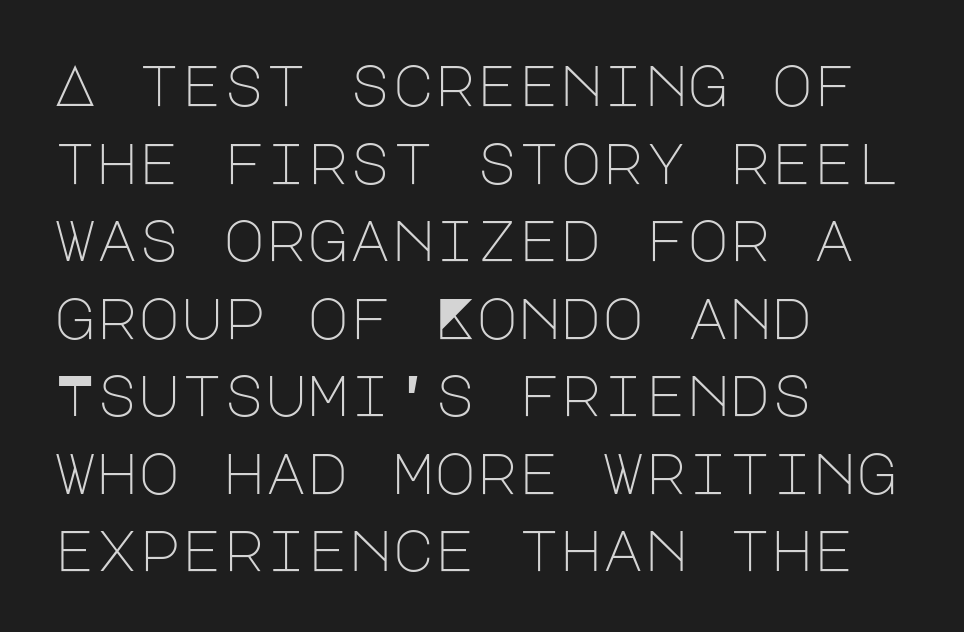
{"serif": "no", "italic": "no", "bold": "no", "weight": "light", "width": "normal", "stroke_contrast": "low", "x_height": "large", "underline": "no", "align": "left", "line_spacing": "normal", "line_spacing_ratio": 1.36, "letter_spacing": "normal", "letter_spacing_em": 0.0, "glyph_px": 57}
